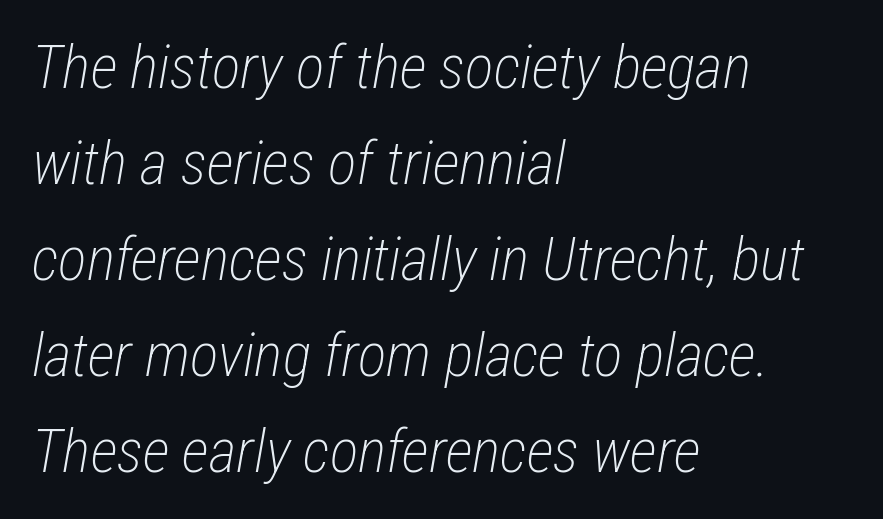
The image shows 60 px light, condensed type, italic (leaning right); set left-aligned, normal line spacing (1.6x), normal letter spacing, not underlined; low stroke contrast and a medium x-height.
